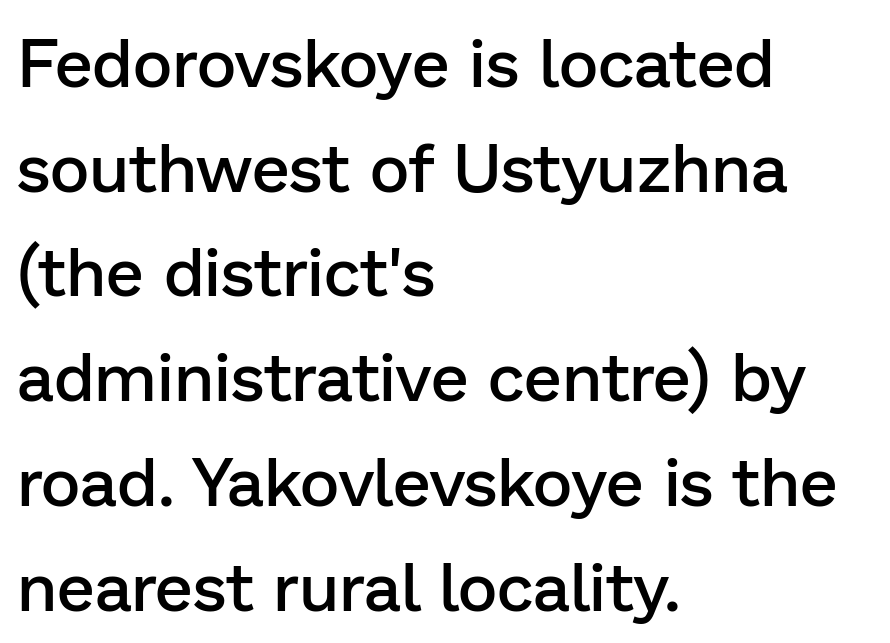
The image shows 68 px semibold sans-serif type, upright; set left-aligned, normal line spacing (1.54x), normal letter spacing, not underlined; low stroke contrast and a medium x-height.
